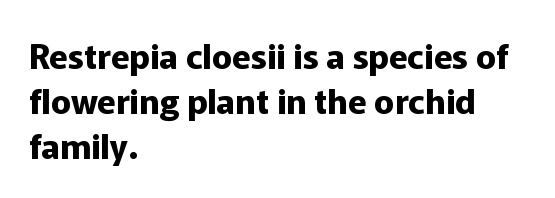
Q: Is the text bold? A: Yes.
Q: Is the text italic (slanted)? A: No, it is upright.
Q: Is the typeface a serif or a sans-serif typeface? A: Sans-serif.
Q: Is the text underlined? A: No.
Q: How is the paragraph aligned? A: Left-aligned.
Q: Is the spacing between letters normal or unusually wide? A: Normal.
Q: Is the spacing between lines tight, normal or loose? A: Normal.
Q: Width (condensed, normal, or wide)? A: Normal.
Q: Stroke contrast? A: Low.
Q: x-height? A: Medium.
Q: Monospaced? A: No.
